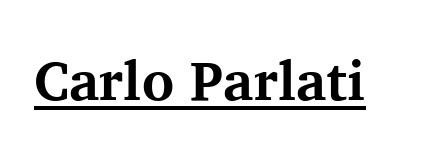
The specimen reads as upright at a glance. How heavy is the stroke? Heavy — this is a bold. The typeface chosen for these lines features serifs. Each letter keeps its own natural width here, so spacing adapts to shape. Characters follow at the spacing the type designer built in. Does a line run under the words? Yes, clearly.
